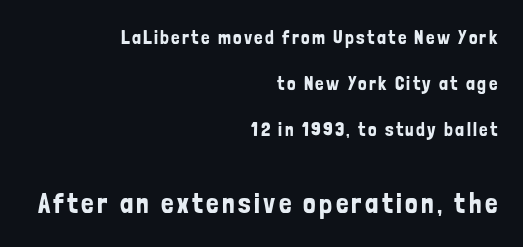
The image shows 28 px condensed sans-serif type, upright; set right-aligned, loose line spacing (2.42x), not underlined; the second (bottom) block is 1.47x larger; low stroke contrast and a medium x-height.
